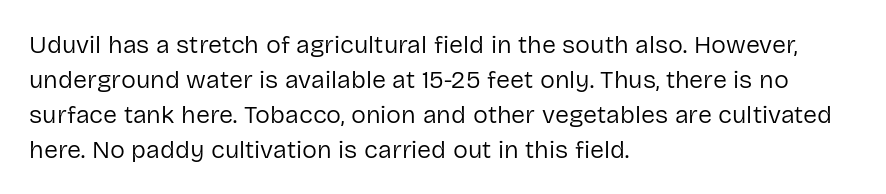
{"italic": "no", "bold": "no", "underline": "no", "align": "left", "line_spacing": "normal", "line_spacing_ratio": 1.4, "letter_spacing": "normal", "letter_spacing_em": 0.0, "glyph_px": 25}
